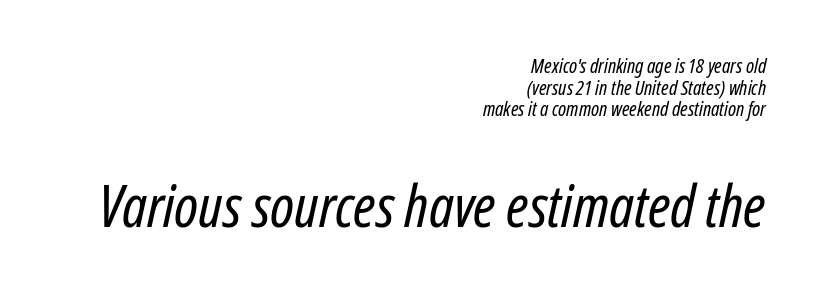
Q: Is the text bold? A: No.
Q: Is the text italic (slanted)? A: Yes, it leans right by about 12 degrees.
Q: Is the text underlined? A: No.
Q: How is the paragraph aligned? A: Right-aligned.
Q: Is the spacing between letters normal or unusually wide? A: Normal.
Q: Is the spacing between lines tight, normal or loose? A: Tight.
Q: Which block of text is set in a larger size, the first (top) or the second (bottom)? A: The second (bottom) one.
Q: Width (condensed, normal, or wide)? A: Condensed.
Q: Stroke contrast? A: Low.
Q: x-height? A: Medium.
Q: Monospaced? A: No.
